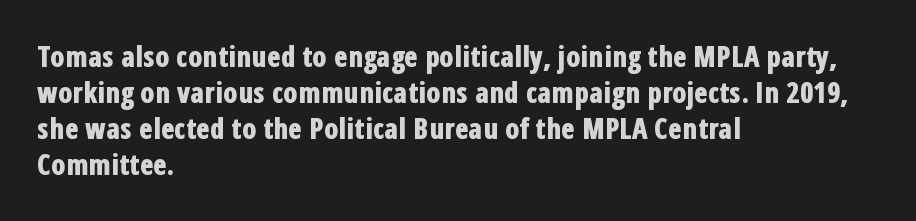
{"serif": "no", "italic": "no", "bold": "yes", "weight": "bold", "width": "condensed", "stroke_contrast": "low", "x_height": "medium", "monospaced": "no", "underline": "no", "align": "left", "line_spacing": "normal", "line_spacing_ratio": 1.28, "letter_spacing": "normal", "letter_spacing_em": 0.0, "glyph_px": 28}
